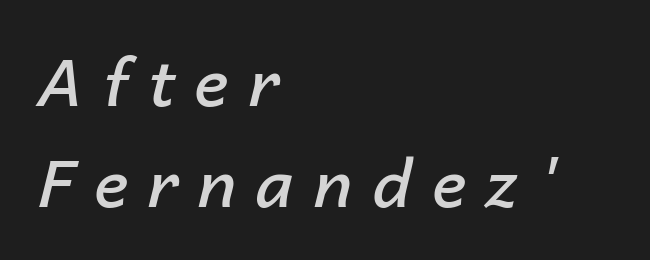
The image shows 65 px semibold type, italic (leaning right); set left-aligned, normal line spacing (1.56x), unusually wide letter spacing (+0.3 em), not underlined; low stroke contrast and a medium x-height.
